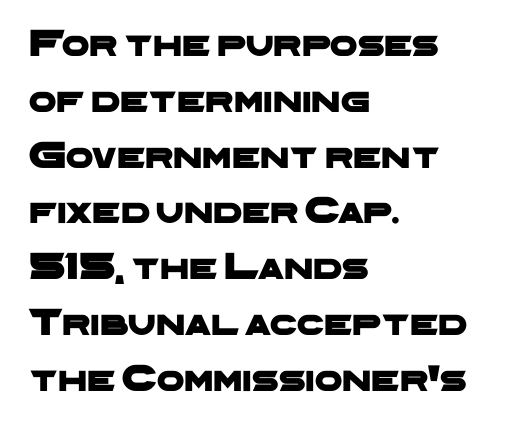
{"serif": "no", "width": "wide", "stroke_contrast": "low", "x_height": "medium", "monospaced": "no", "underline": "no", "align": "left", "line_spacing": "normal", "line_spacing_ratio": 1.43, "letter_spacing": "normal", "letter_spacing_em": 0.0, "glyph_px": 39}
